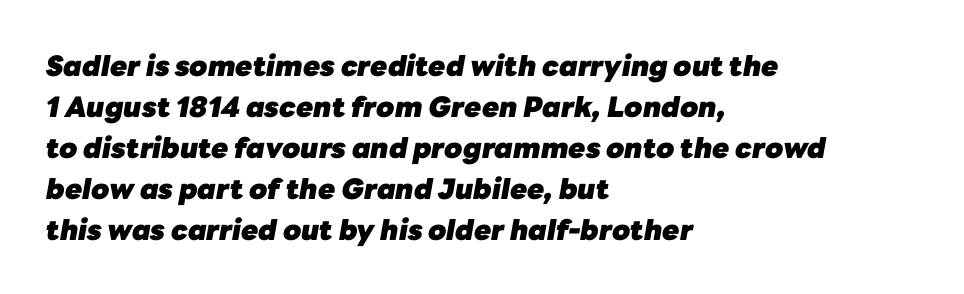
Only glyphs here, with clear space below each row. When letters slant like this, we call the style italic. Notice how descenders clear the ascenders below comfortably — that's standard leading. The type is set solid horizontally, with unmodified tracking.
